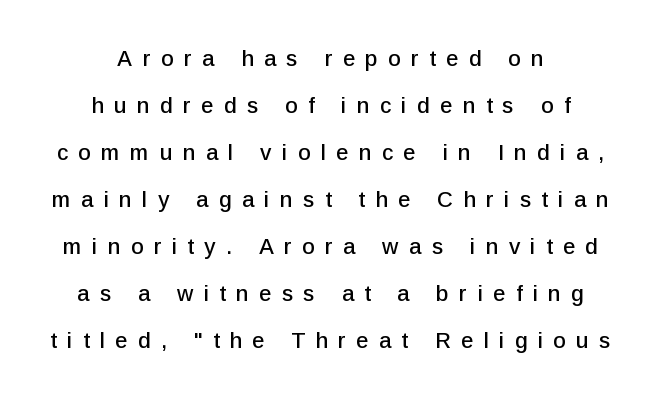
Q: Is the text italic (slanted)? A: No, it is upright.
Q: Is the text underlined? A: No.
Q: How is the paragraph aligned? A: Centered.
Q: Is the spacing between letters normal or unusually wide? A: Unusually wide.
Q: Is the spacing between lines tight, normal or loose? A: Loose.
